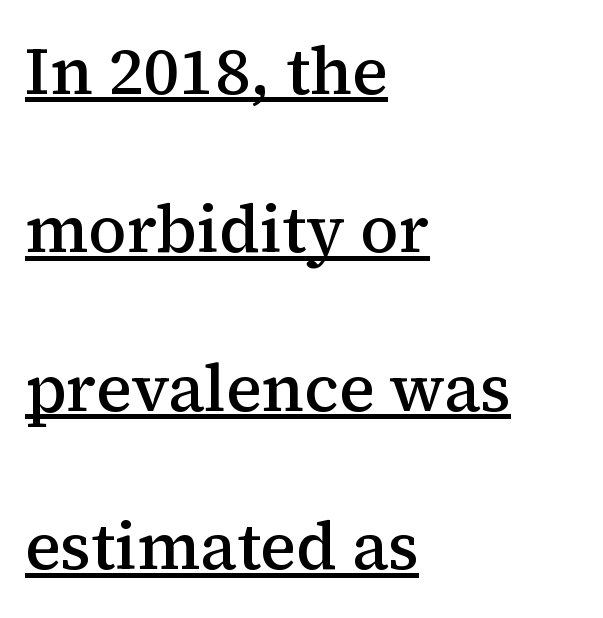
{"serif": "yes", "italic": "no", "bold": "semi", "weight": "semibold", "width": "normal", "stroke_contrast": "medium", "x_height": "medium", "monospaced": "no", "underline": "yes", "align": "left", "line_spacing": "loose", "line_spacing_ratio": 2.4, "letter_spacing": "normal", "letter_spacing_em": 0.0, "glyph_px": 66}
